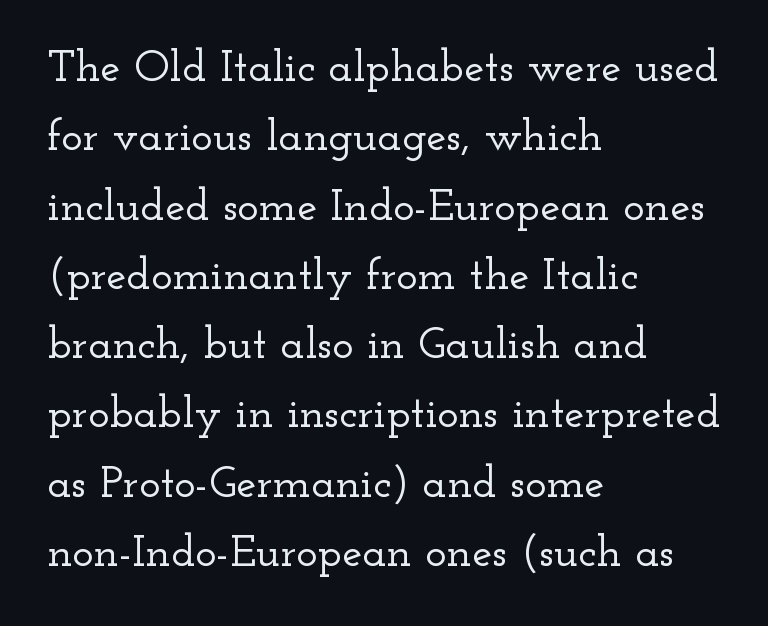
The lines are quadded left. Note the varied advance widths — an 'i' is clearly narrower than an 'm'. Observe the ordinary spacing: letters are neighbours, not strangers. If you measured baseline to baseline, you'd find a middling distance.
